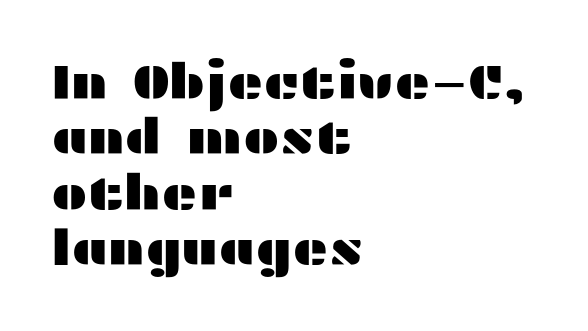
A typesetter would mark this as roman, not italic. This rendering employs a face without finishing strokes, i.e., a sans-serif. Think of a printed novel: that variable character pitch is what you see here. Here the glyphs are tracked normally, forming tight word shapes.
